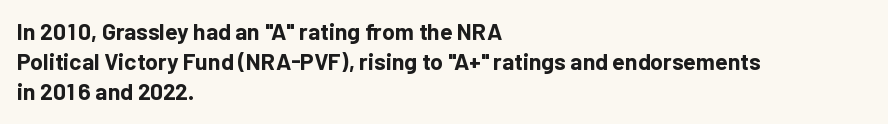
{"italic": "no", "bold": "yes", "underline": "no", "align": "left", "line_spacing": "normal", "line_spacing_ratio": 1.3, "letter_spacing": "normal", "letter_spacing_em": 0.0, "glyph_px": 23}
